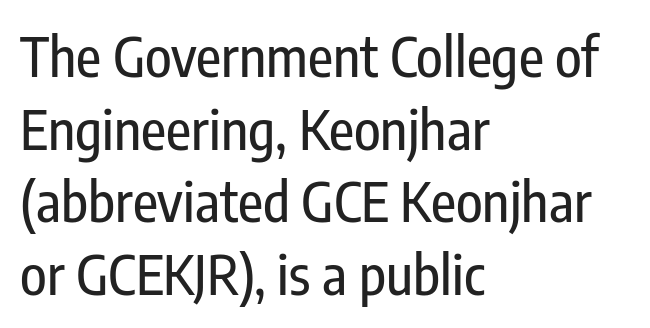
Q: Is the text italic (slanted)? A: No, it is upright.
Q: Is the typeface a serif or a sans-serif typeface? A: Sans-serif.
Q: Is the text underlined? A: No.
Q: How is the paragraph aligned? A: Left-aligned.
Q: Is the spacing between letters normal or unusually wide? A: Normal.
Q: Is the spacing between lines tight, normal or loose? A: Normal.
Q: Width (condensed, normal, or wide)? A: Condensed.
Q: Stroke contrast? A: Low.
Q: x-height? A: Medium.
Q: Monospaced? A: No.
